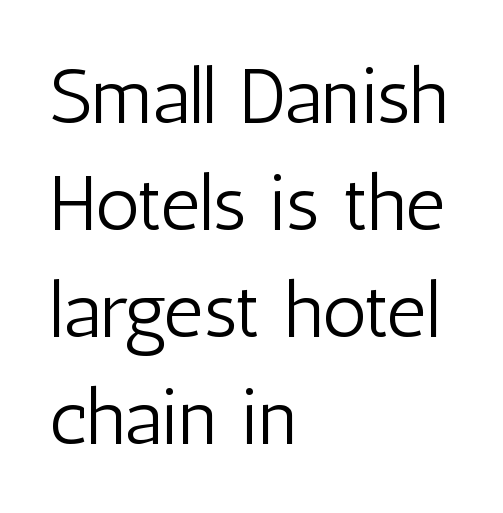
{"serif": "no", "italic": "no", "bold": "no", "weight": "light", "width": "condensed", "stroke_contrast": "low", "x_height": "medium", "monospaced": "no", "underline": "no", "align": "left", "line_spacing": "normal", "line_spacing_ratio": 1.37, "letter_spacing": "normal", "letter_spacing_em": 0.0, "glyph_px": 78}
